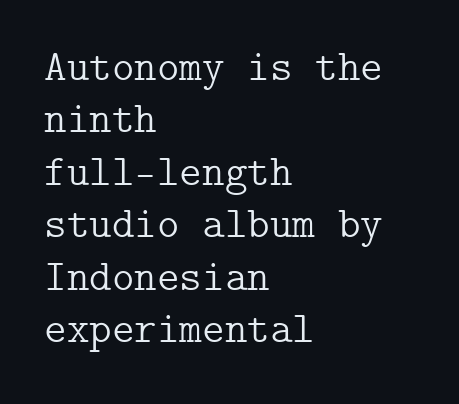
Q: Is the text bold? A: No.
Q: Is the text italic (slanted)? A: No, it is upright.
Q: Is the typeface a serif or a sans-serif typeface? A: Serif.
Q: Is the text underlined? A: No.
Q: How is the paragraph aligned? A: Left-aligned.
Q: Is the spacing between letters normal or unusually wide? A: Normal.
Q: Width (condensed, normal, or wide)? A: Normal.
Q: Stroke contrast? A: Low.
Q: x-height? A: Medium.
